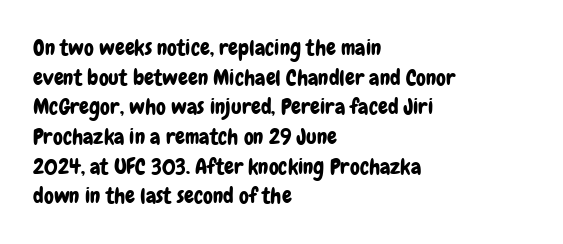
The passage shown stacks its lines at a standard gap. Look at the tracking — it's just the regular setting, nothing added. A typesetter would mark this as roman, not italic. Underlining? Definitely not there. One-word summary of the alignment: left.
